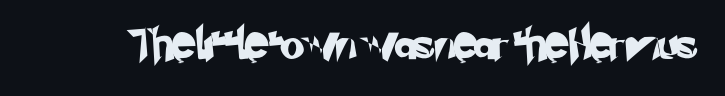
Q: Is the typeface a serif or a sans-serif typeface? A: Sans-serif.
Q: Is the text underlined? A: No.
Q: Is the spacing between letters normal or unusually wide? A: Normal.
Q: Width (condensed, normal, or wide)? A: Normal.
Q: Stroke contrast? A: Low.
Q: x-height? A: Small.
Q: Monospaced? A: No.
